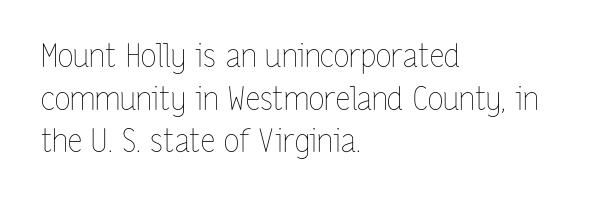
Q: Is the text bold? A: No.
Q: Is the text italic (slanted)? A: No, it is upright.
Q: Is the text underlined? A: No.
Q: How is the paragraph aligned? A: Left-aligned.
Q: Is the spacing between letters normal or unusually wide? A: Normal.
Q: Is the spacing between lines tight, normal or loose? A: Normal.
Q: Width (condensed, normal, or wide)? A: Condensed.
Q: Stroke contrast? A: Low.
Q: x-height? A: Medium.
Q: Monospaced? A: No.
